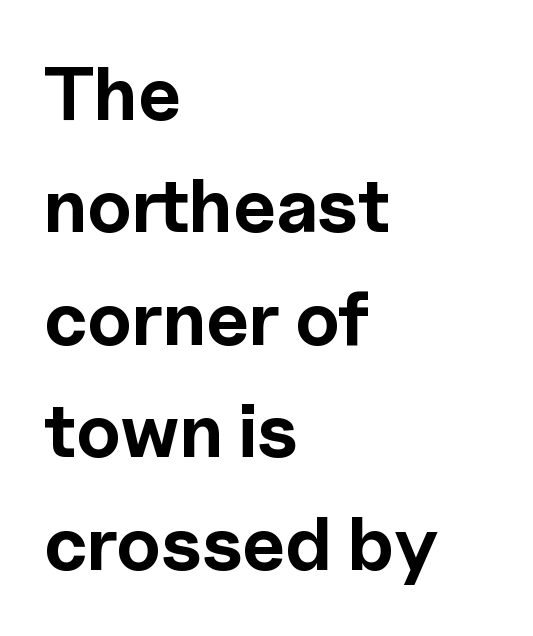
{"serif": "no", "italic": "no", "bold": "yes", "weight": "bold", "width": "normal", "x_height": "medium", "monospaced": "no", "underline": "no", "align": "left", "line_spacing": "normal", "line_spacing_ratio": 1.5, "letter_spacing": "normal", "letter_spacing_em": 0.0, "glyph_px": 75}
